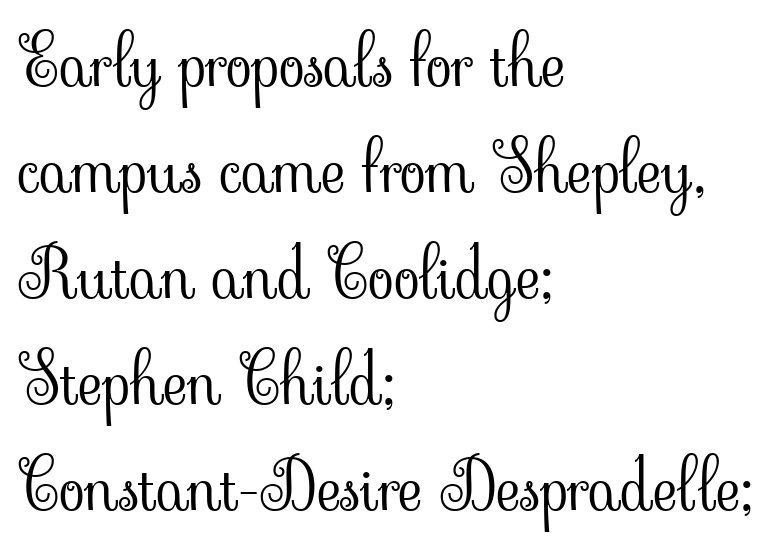
Q: Is the text bold? A: No.
Q: Is the text italic (slanted)? A: No, it is upright.
Q: Is the typeface a serif or a sans-serif typeface? A: Serif.
Q: Is the text underlined? A: No.
Q: How is the paragraph aligned? A: Left-aligned.
Q: Is the spacing between letters normal or unusually wide? A: Normal.
Q: Is the spacing between lines tight, normal or loose? A: Normal.
Q: Width (condensed, normal, or wide)? A: Normal.
Q: Stroke contrast? A: Low.
Q: x-height? A: Small.
Q: Monospaced? A: No.
